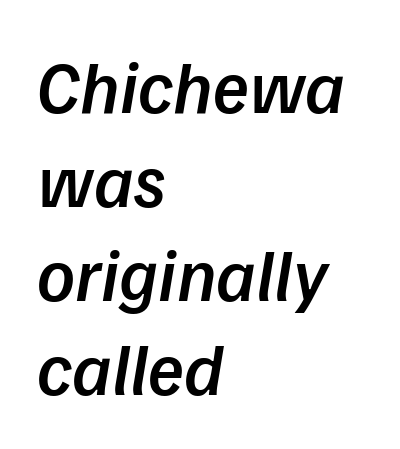
The image shows 74 px semibold sans-serif type; set left-aligned, normal line spacing (1.27x), normal letter spacing, not underlined; low stroke contrast and a medium x-height.
